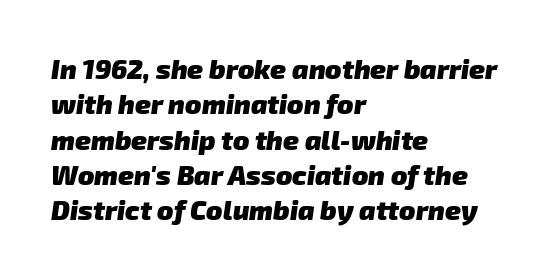
Q: Is the text bold? A: Yes.
Q: Is the text underlined? A: No.
Q: How is the paragraph aligned? A: Left-aligned.
Q: Is the spacing between letters normal or unusually wide? A: Normal.
Q: Is the spacing between lines tight, normal or loose? A: Normal.
